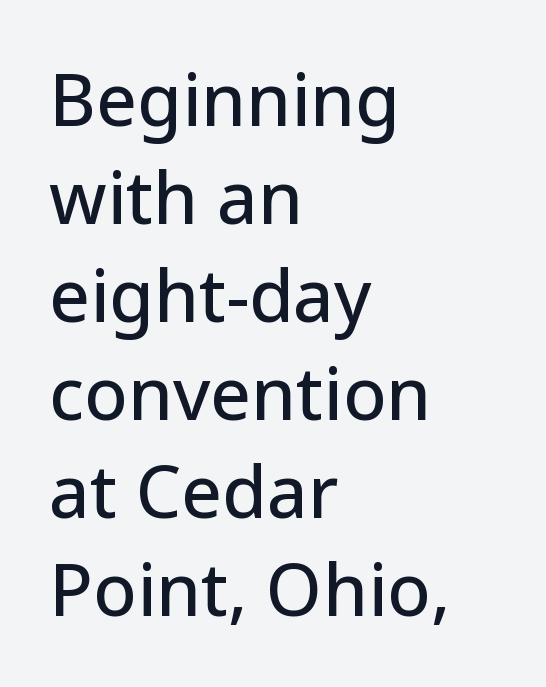
The designer went with a sans here, leaving each stem footless. Every stem runs plumb, perpendicular to the baseline. Here the designer chose a conventional face with non-uniform glyph widths. The paragraph has a hard left edge and a soft right edge. The baseline area is clear.
